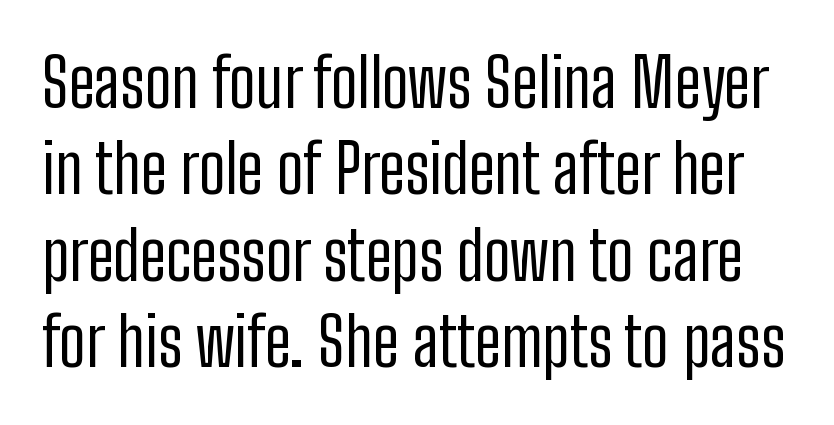
The image shows 67 px regular-weight, condensed sans-serif type, upright; set normal line spacing (1.29x), normal letter spacing, not underlined; low stroke contrast and a medium x-height.
